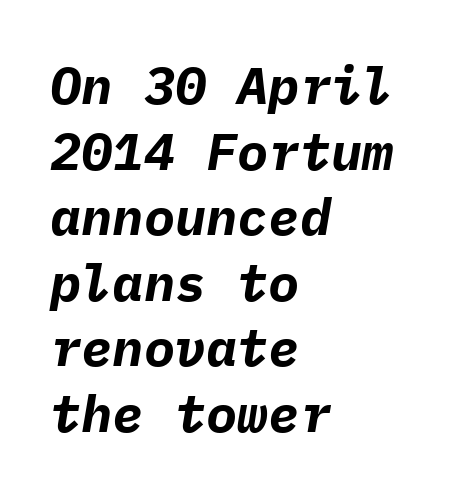
Q: Is the text bold? A: Yes.
Q: Is the text italic (slanted)? A: Yes, it leans right by about 9 degrees.
Q: Is the text underlined? A: No.
Q: How is the paragraph aligned? A: Left-aligned.
Q: Is the spacing between letters normal or unusually wide? A: Normal.
Q: Is the spacing between lines tight, normal or loose? A: Normal.
Q: Width (condensed, normal, or wide)? A: Normal.
Q: Stroke contrast? A: Low.
Q: x-height? A: Medium.
Q: Monospaced? A: Yes.
